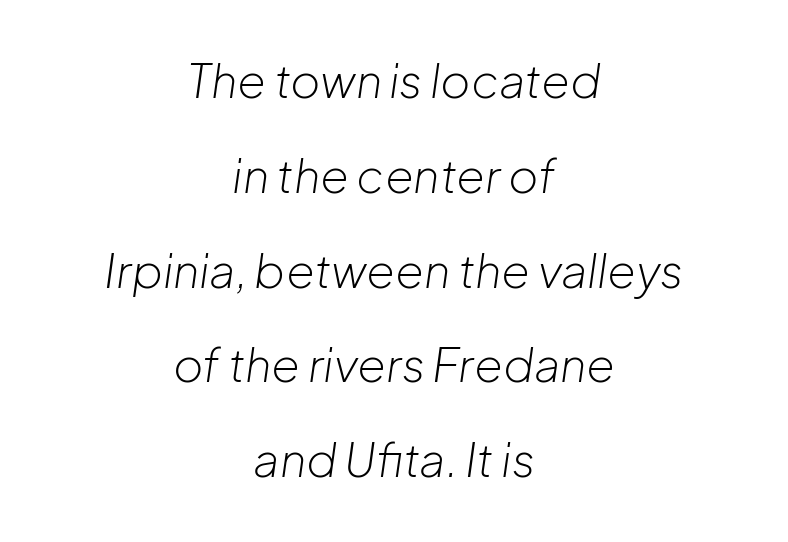
Spacing verdict: proportional, widths tailored to each character. The whole block is typeset with a tilt. Descenders are the only things crossing below the line. The letters sit at their default tracking, neither squeezed nor spread.
